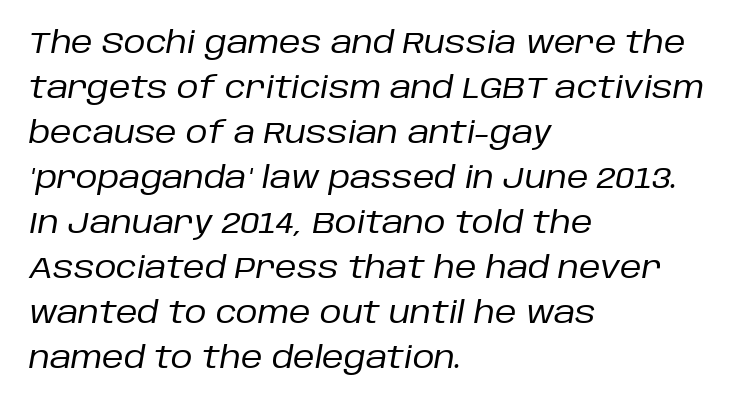
The image shows 30 px regular-weight type, italic (leaning right); set left-aligned, normal line spacing (1.5x), normal letter spacing, not underlined; low stroke contrast and a large x-height.
